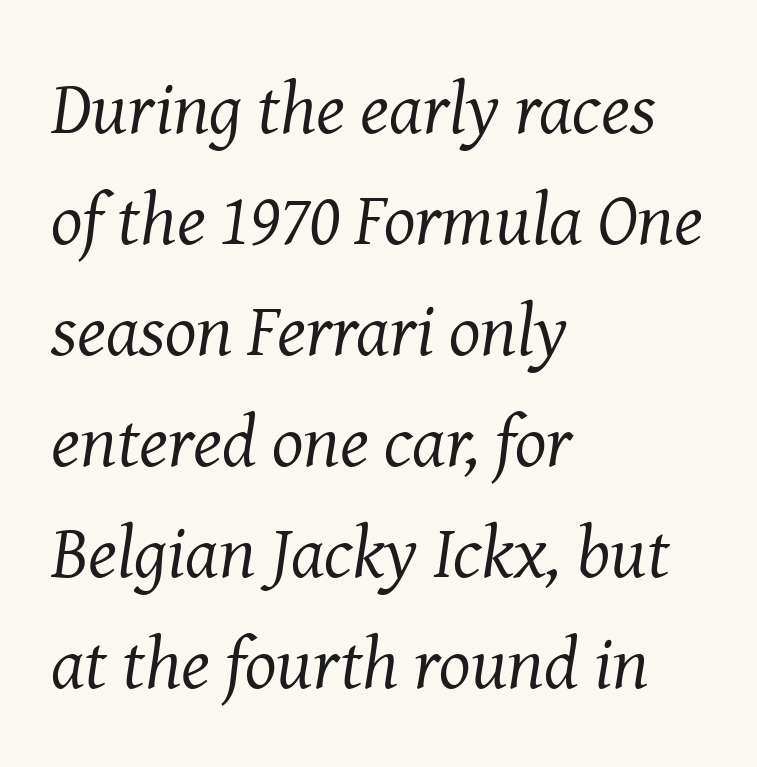
{"serif": "yes", "italic": "yes", "lean": "right", "slant_degrees": 8, "bold": "no", "weight": "regular", "width": "normal", "stroke_contrast": "medium", "x_height": "medium", "monospaced": "no", "underline": "no", "align": "left", "line_spacing": "normal", "line_spacing_ratio": 1.5, "letter_spacing": "normal", "letter_spacing_em": 0.0, "glyph_px": 74}
